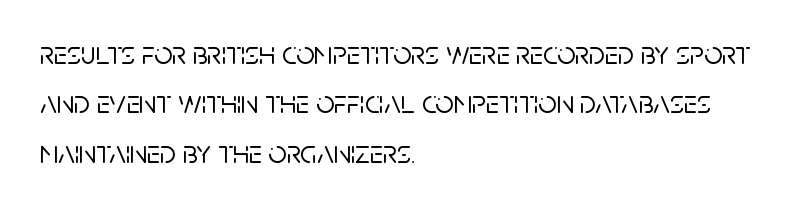
{"serif": "no", "italic": "no", "width": "normal", "stroke_contrast": "low", "x_height": "large", "monospaced": "no", "underline": "no", "align": "left", "line_spacing": "normal", "line_spacing_ratio": 1.54, "letter_spacing": "normal", "letter_spacing_em": 0.0, "glyph_px": 32}
